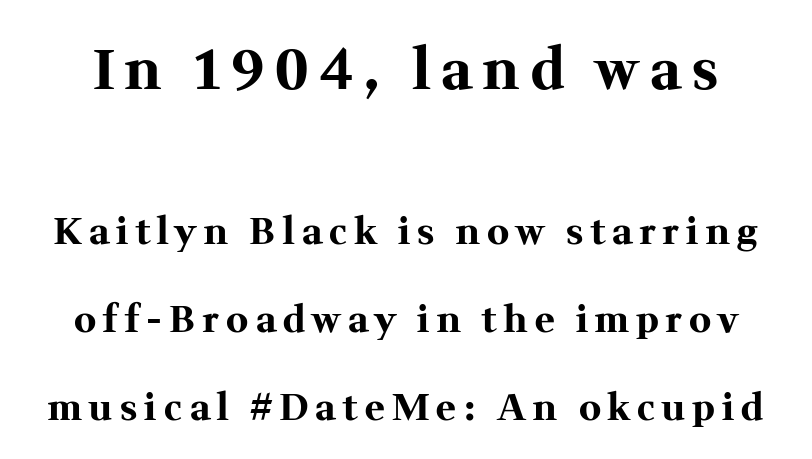
{"serif": "yes", "italic": "no", "bold": "yes", "weight": "bold", "width": "normal", "stroke_contrast": "medium", "x_height": "medium", "monospaced": "no", "underline": "no", "line_spacing": "loose", "line_spacing_ratio": 2.38, "letter_spacing": "wide", "letter_spacing_em": 0.2, "larger_block": "first", "size_ratio": 1.51, "glyph_px": 56}
